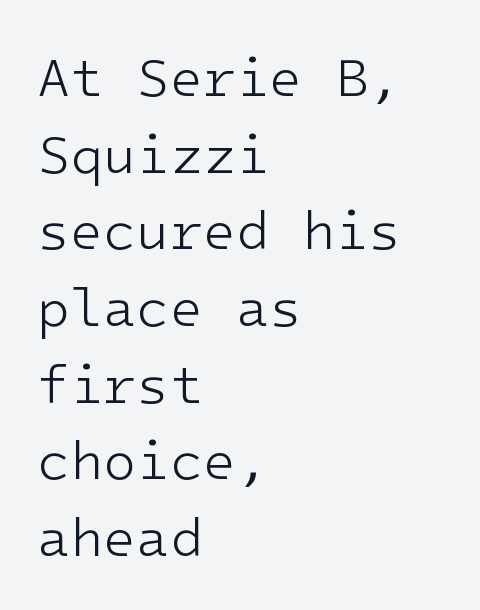
{"serif": "no", "italic": "no", "bold": "no", "weight": "light", "width": "normal", "stroke_contrast": "low", "x_height": "medium", "underline": "no", "align": "left", "line_spacing": "normal", "line_spacing_ratio": 1.42, "letter_spacing": "normal", "letter_spacing_em": 0.0, "glyph_px": 54}
